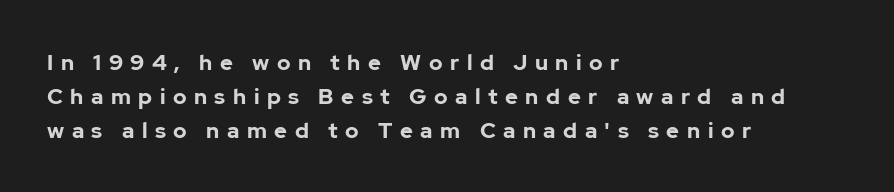
The leading is moderate, giving the passage an even texture. Descender tails drop into unmarked territory. Strong, thick strokes mark this as bold type. Honestly, the letter spacing is so wide it's the main thing you notice. Caption: multi-line text, flush left, ragged right.
